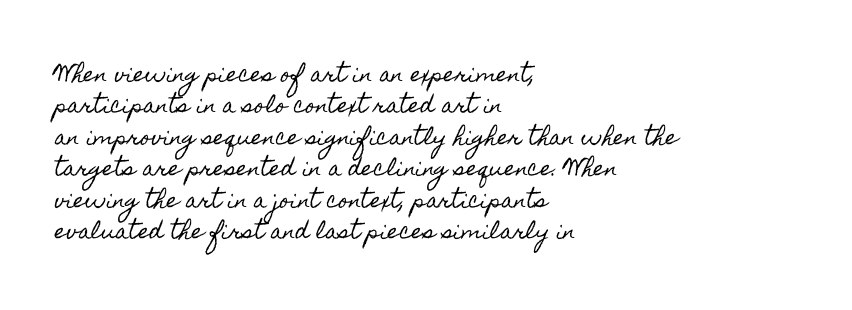
Compared with a centered layout, this one pins lines to the left instead. The space beneath each line is pristine and unruled. The passage shown stacks its lines at a standard gap. Spacing between characters is what you'd get straight out of the box.
